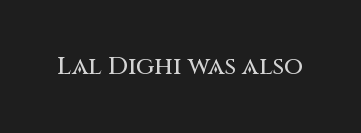
{"italic": "no", "underline": "no", "letter_spacing": "normal", "letter_spacing_em": 0.0, "glyph_px": 25}
